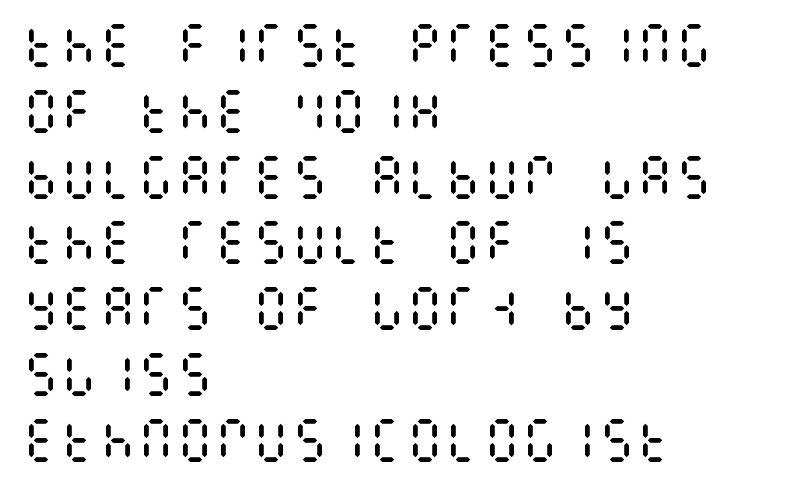
Q: Is the text bold? A: No.
Q: Is the text italic (slanted)? A: No, it is upright.
Q: Is the text underlined? A: No.
Q: How is the paragraph aligned? A: Left-aligned.
Q: Is the spacing between letters normal or unusually wide? A: Normal.
Q: Is the spacing between lines tight, normal or loose? A: Normal.
Q: Width (condensed, normal, or wide)? A: Condensed.
Q: Stroke contrast? A: Medium.
Q: x-height? A: Large.
